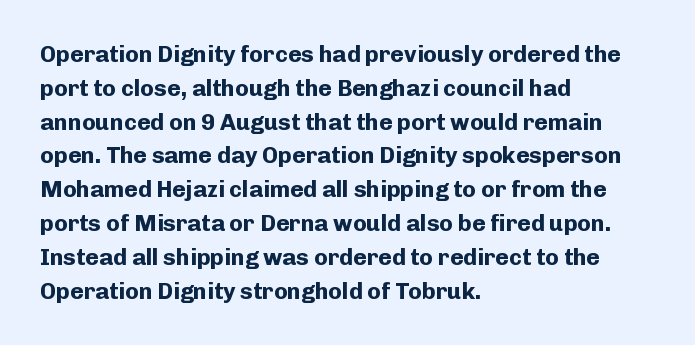
Q: Is the text bold? A: Yes.
Q: Is the text italic (slanted)? A: No, it is upright.
Q: Is the text underlined? A: No.
Q: How is the paragraph aligned? A: Left-aligned.
Q: Is the spacing between letters normal or unusually wide? A: Normal.
Q: Is the spacing between lines tight, normal or loose? A: Normal.
